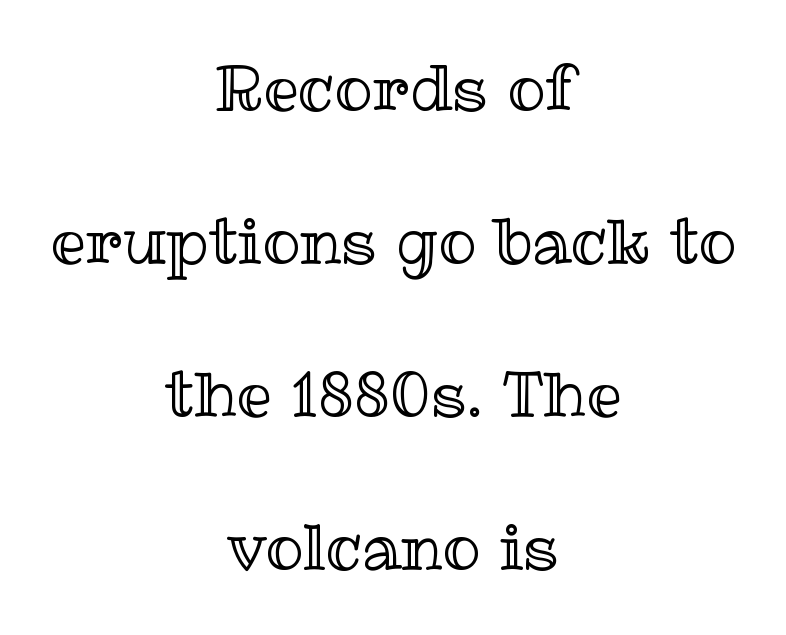
The image shows 63 px text type, upright; set centered, loose line spacing (2.43x), normal letter spacing, not underlined; a medium x-height.
